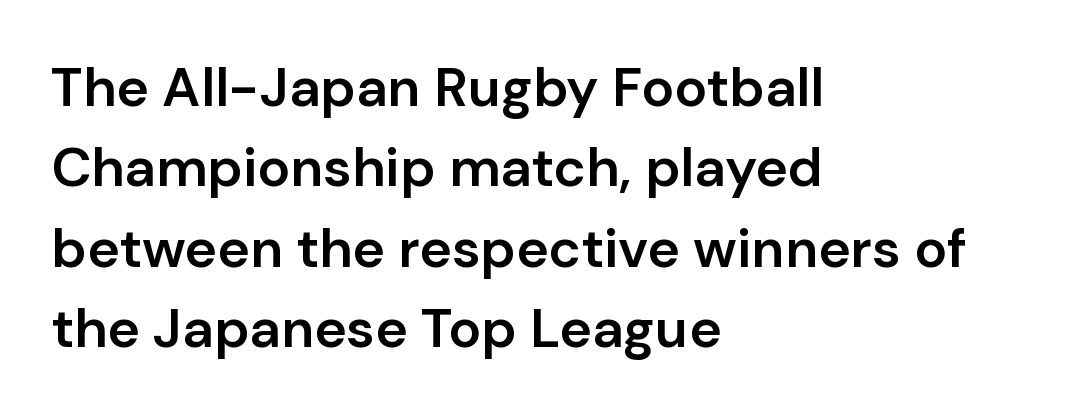
The lines in this sample share a left origin and differ only in where they stop. Descenders hang freely into open space. This sample uses an upright cut, with every glyph sitting square on the baseline. A fair bit of extra ink — the face is semibold, not bold. Serif or sans? Sans — the stroke terminals are bare. Do the characters align in a grid? No, the font is proportional.
